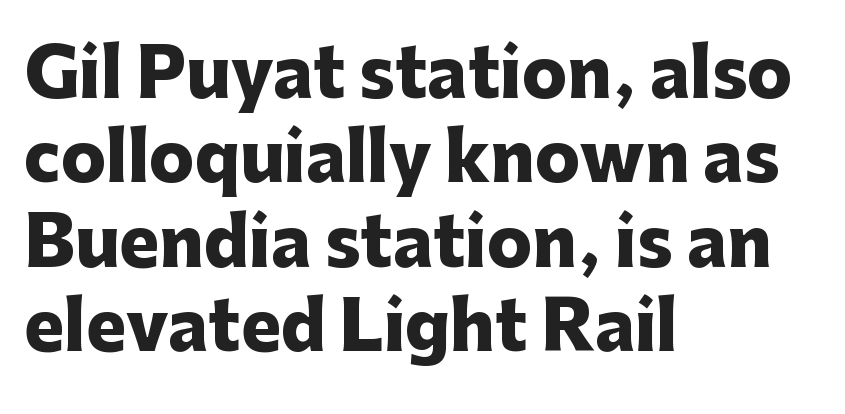
Caption: standard tracking, unaltered. Caption: bold face, heavy strokes. Interline gaps are of average width in this sample. Do the characters align in a grid? No, the font is proportional. The characters display no serif detailing; their extremities are plain. The ragged edge is on the right, which tells us the setting is flush left.
